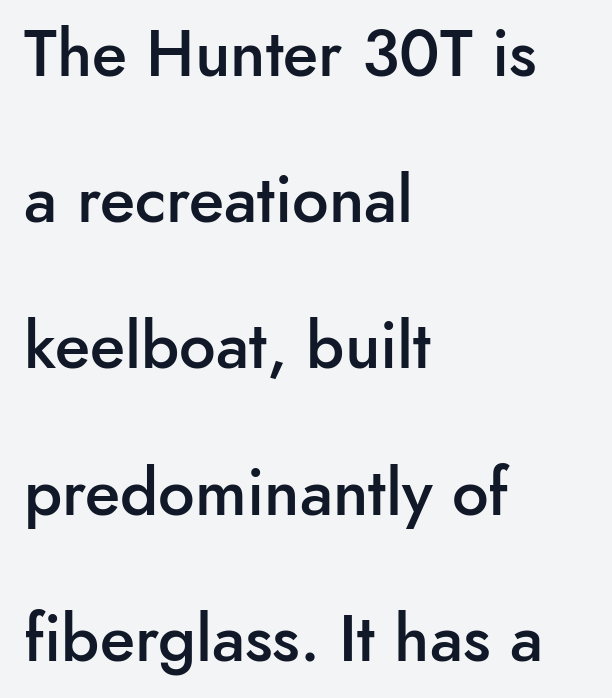
The image shows 65 px semibold sans-serif type, upright; set left-aligned, loose line spacing (2.25x), normal letter spacing, not underlined; low stroke contrast and a small x-height.
